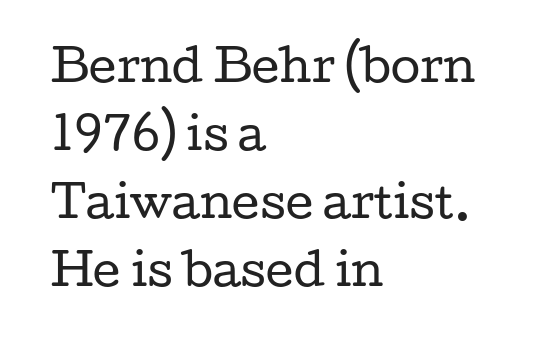
Q: Is the text bold? A: No.
Q: Is the text italic (slanted)? A: No, it is upright.
Q: Is the typeface a serif or a sans-serif typeface? A: Serif.
Q: Is the text underlined? A: No.
Q: How is the paragraph aligned? A: Left-aligned.
Q: Is the spacing between letters normal or unusually wide? A: Normal.
Q: Is the spacing between lines tight, normal or loose? A: Normal.
Q: Width (condensed, normal, or wide)? A: Wide.
Q: Stroke contrast? A: Low.
Q: x-height? A: Medium.
Q: Monospaced? A: No.
